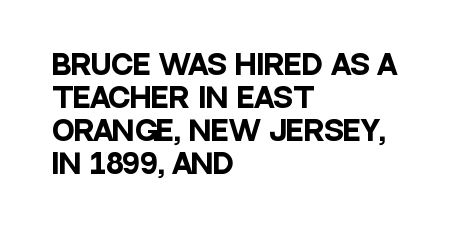
The image shows 27 px bold type, upright; set left-aligned, line spacing 1.22x, normal letter spacing, not underlined.
